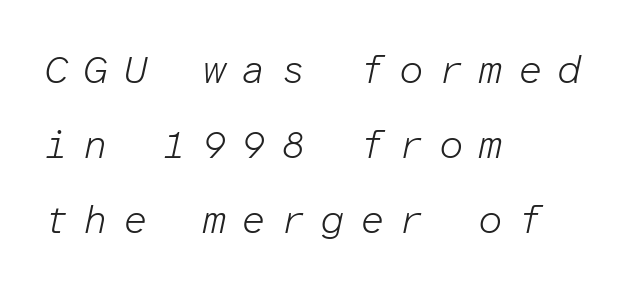
Q: Is the text bold? A: No.
Q: Is the text italic (slanted)? A: Yes, it leans right by about 12 degrees.
Q: Is the text underlined? A: No.
Q: How is the paragraph aligned? A: Left-aligned.
Q: Is the spacing between letters normal or unusually wide? A: Unusually wide.
Q: Is the spacing between lines tight, normal or loose? A: Loose.
Q: Width (condensed, normal, or wide)? A: Normal.
Q: Stroke contrast? A: Low.
Q: x-height? A: Medium.
Q: Monospaced? A: Yes.
